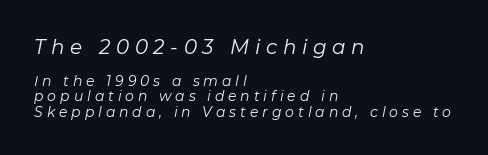
{"italic": "yes", "lean": "right", "slant_degrees": 11, "bold": "no", "underline": "no", "align": "left", "line_spacing": "tight", "line_spacing_ratio": 1.1, "letter_spacing": "wide", "letter_spacing_em": 0.28, "larger_block": "first", "size_ratio": 1.43, "glyph_px": 20}
